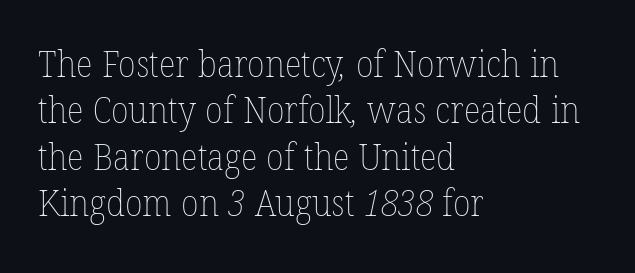
Does extra space separate the letters? No, they use regular spacing. The zone under the glyphs is completely vacant. Here the designer chose a conventional face with non-uniform glyph widths. This sample keeps an unexceptional amount of space between lines.
